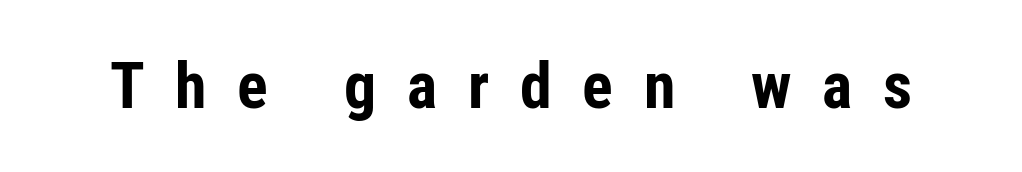
In terms of posture, this sample is upright. Each row of text sits above clean, open space. The type family on display is of the sans-serif kind. Its strokes are broad and dark, the hallmark of bold type.
